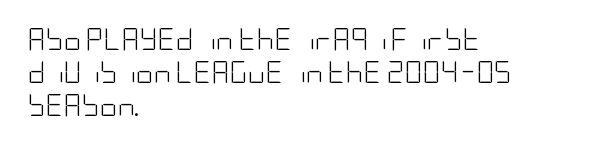
{"italic": "no", "bold": "no", "underline": "no", "align": "left", "line_spacing": "normal", "line_spacing_ratio": 1.51, "letter_spacing": "normal", "letter_spacing_em": 0.0, "glyph_px": 22}
